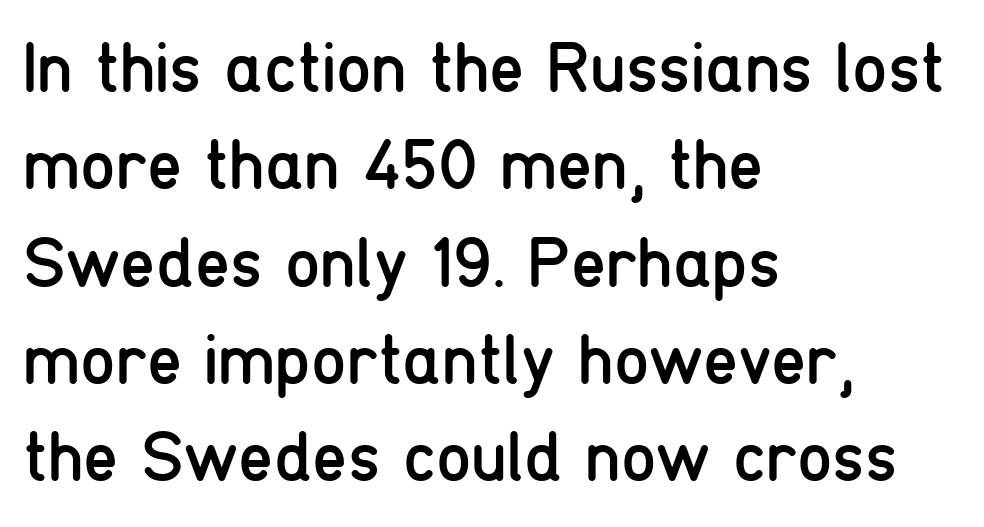
The passage shown is typeset with a sans-serif family. The strokes are not fattened; the text isn't bold. Check the space under the baseline: it is left empty. Note the varied advance widths — an 'i' is clearly narrower than an 'm'. Teacher's note: observe the even left margin — that is flush-left alignment.
